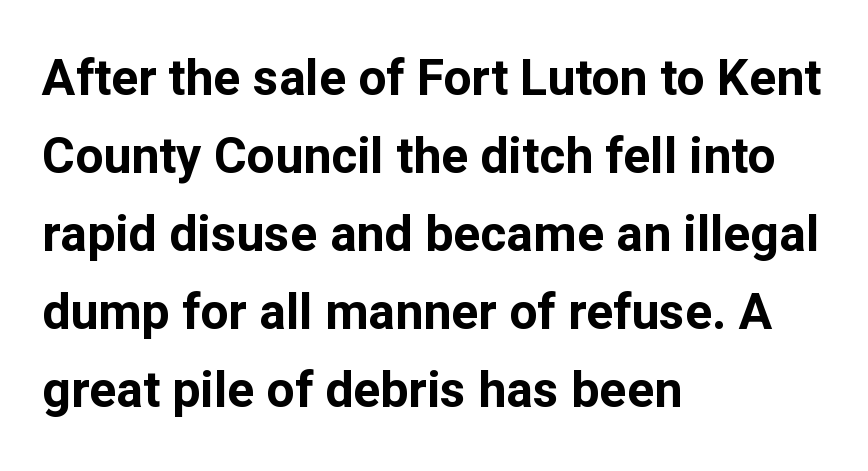
Beneath every word, the page is bare. Typographic density is high because the face is bold. The letters sit at their default tracking, neither squeezed nor spread. Regarding serifs, this sample does without them. This is the regular roman posture of the typeface.
